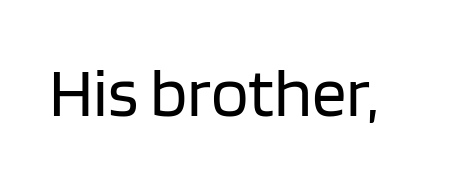
Is this a heavy cut? Hardly; it is regular or lighter. Does the lettering tilt? It doesn't — this is upright. Just letters on the line, the space beneath them empty. Note the varied advance widths — an 'i' is clearly narrower than an 'm'. What kind of face is this? One without serifs — a sans. Here the glyphs are tracked normally, forming tight word shapes.
